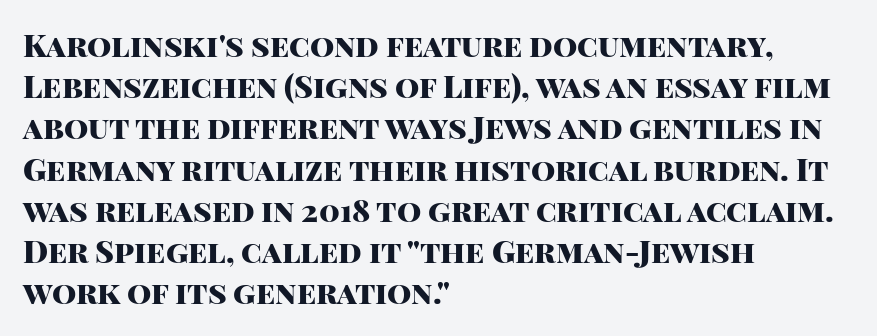
Beneath every word, the page is bare. The passage shown is emphatically bold. Posture: straight, roman, zero tilt. How are the letters spaced? Ordinarily, with no added tracking. Proportional: the letters do not fall into vertical columns. One-word summary of the alignment: left.
